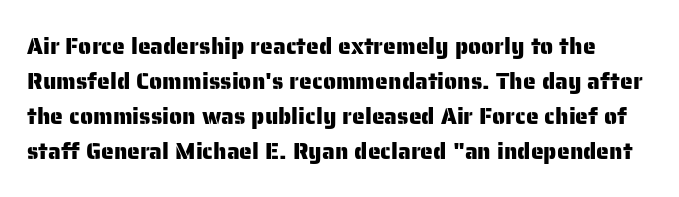
The image shows 23 px text type, upright; set normal line spacing (1.52x), normal letter spacing, not underlined.
